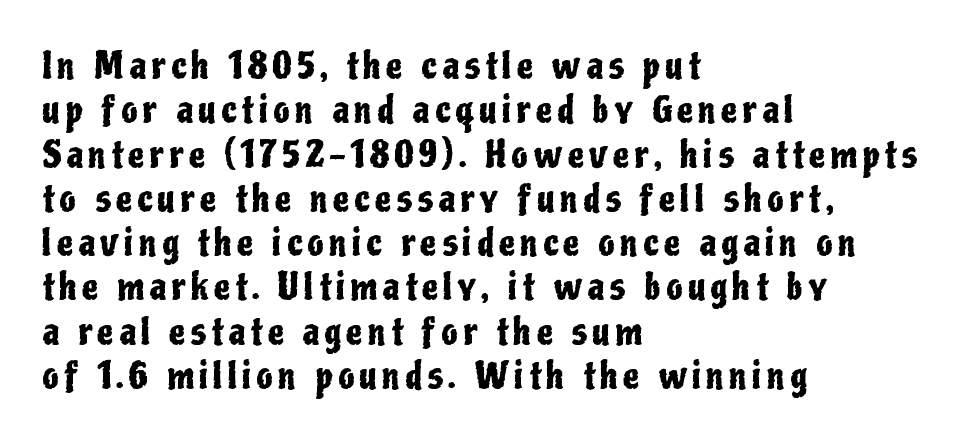
Q: Is the text italic (slanted)? A: No, it is upright.
Q: Is the typeface a serif or a sans-serif typeface? A: Sans-serif.
Q: Is the text underlined? A: No.
Q: How is the paragraph aligned? A: Left-aligned.
Q: Width (condensed, normal, or wide)? A: Condensed.
Q: Stroke contrast? A: Low.
Q: x-height? A: Medium.
Q: Monospaced? A: No.
